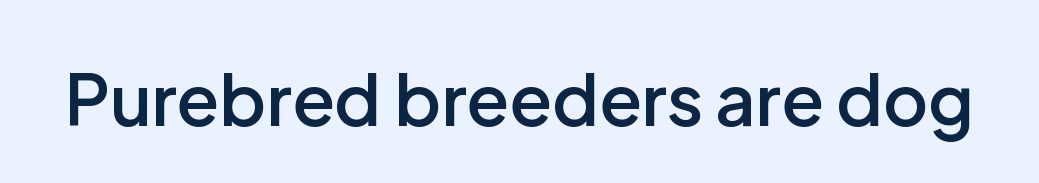
Q: Is the text bold? A: Semi-bold.
Q: Is the text italic (slanted)? A: No, it is upright.
Q: Is the typeface a serif or a sans-serif typeface? A: Sans-serif.
Q: Is the text underlined? A: No.
Q: Is the spacing between letters normal or unusually wide? A: Normal.
Q: Width (condensed, normal, or wide)? A: Normal.
Q: Stroke contrast? A: Low.
Q: x-height? A: Medium.
Q: Monospaced? A: No.
